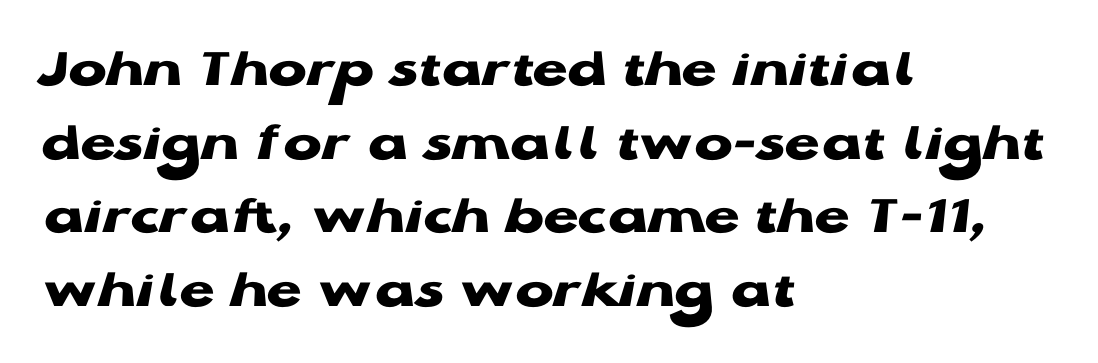
On the weight axis this lands at bold, roughly 700. The gaps between neighbouring characters are ordinary and unremarkable. When letters stand straight like this, we call the style roman or upright. Teacher's note: observe the even left margin — that is flush-left alignment. Spacing verdict: proportional, widths tailored to each character. Typographically, this falls in the sans-serif category.
